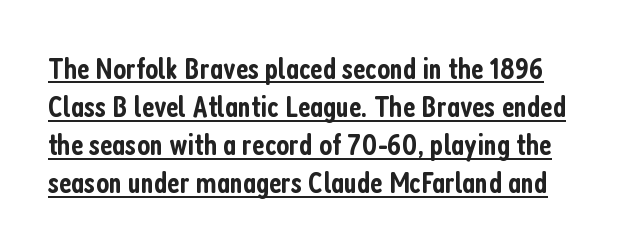
Q: Is the text bold? A: Semi-bold.
Q: Is the text italic (slanted)? A: No, it is upright.
Q: Is the typeface a serif or a sans-serif typeface? A: Sans-serif.
Q: Is the text underlined? A: Yes.
Q: Is the spacing between letters normal or unusually wide? A: Normal.
Q: Width (condensed, normal, or wide)? A: Condensed.
Q: Stroke contrast? A: Low.
Q: x-height? A: Medium.
Q: Monospaced? A: No.
